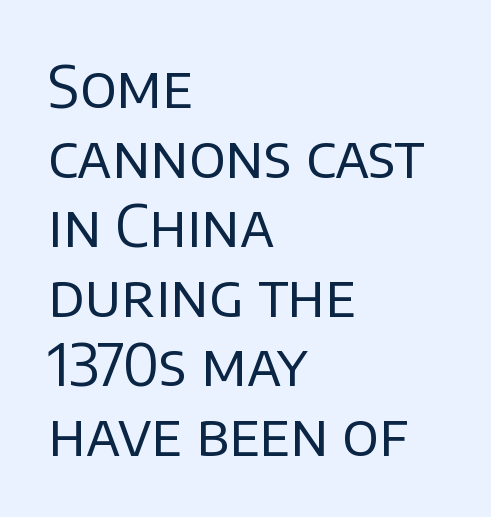
{"serif": "no", "italic": "no", "bold": "no", "weight": "regular", "width": "normal", "stroke_contrast": "low", "x_height": "large", "monospaced": "no", "underline": "no", "align": "left", "line_spacing_ratio": 1.2, "letter_spacing": "normal", "letter_spacing_em": 0.0, "glyph_px": 58}
